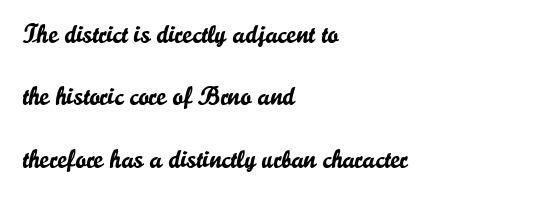
Q: Is the text italic (slanted)? A: Yes.
Q: Is the text underlined? A: No.
Q: How is the paragraph aligned? A: Left-aligned.
Q: Is the spacing between letters normal or unusually wide? A: Normal.
Q: Is the spacing between lines tight, normal or loose? A: Loose.
